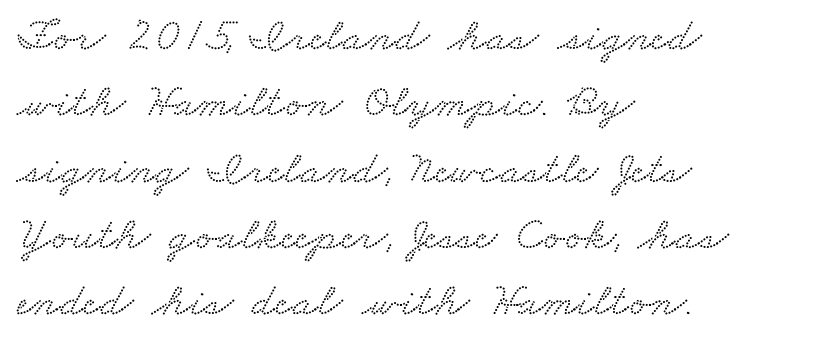
Q: Is the text underlined? A: No.
Q: How is the paragraph aligned? A: Left-aligned.
Q: Is the spacing between letters normal or unusually wide? A: Normal.
Q: Is the spacing between lines tight, normal or loose? A: Normal.
Q: Width (condensed, normal, or wide)? A: Wide.
Q: Stroke contrast? A: Low.
Q: x-height? A: Small.
Q: Monospaced? A: No.
